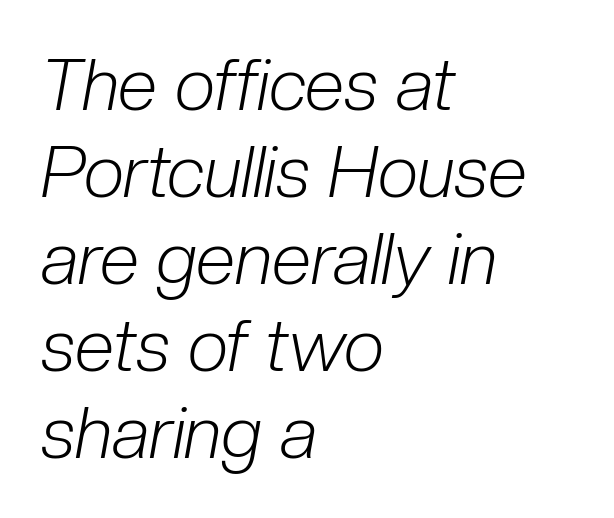
The image shows 72 px light, condensed type, italic (leaning right); set left-aligned, line spacing 1.21x, normal letter spacing, not underlined; low stroke contrast and a medium x-height.
